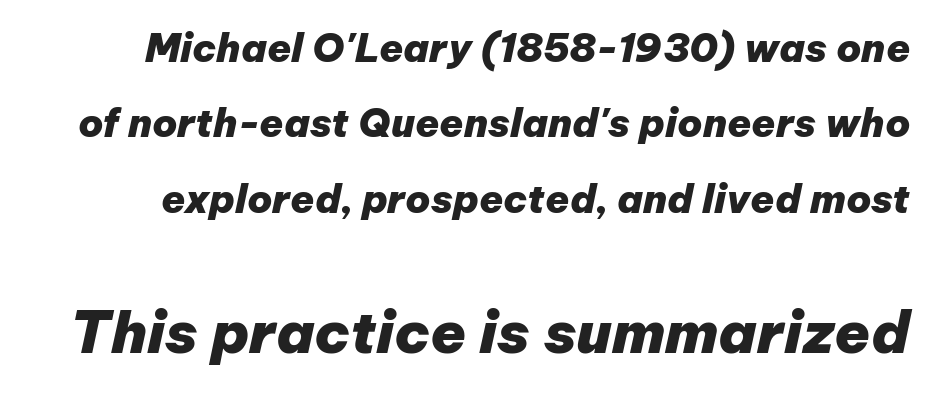
Visually, the bottom section dominates because its glyphs are scaled up. Descenders hang freely into open space. The letters advance in unequal steps, a hallmark of proportional type. Interline gaps are noticeably wide in this sample. Slanted lettering throughout.
